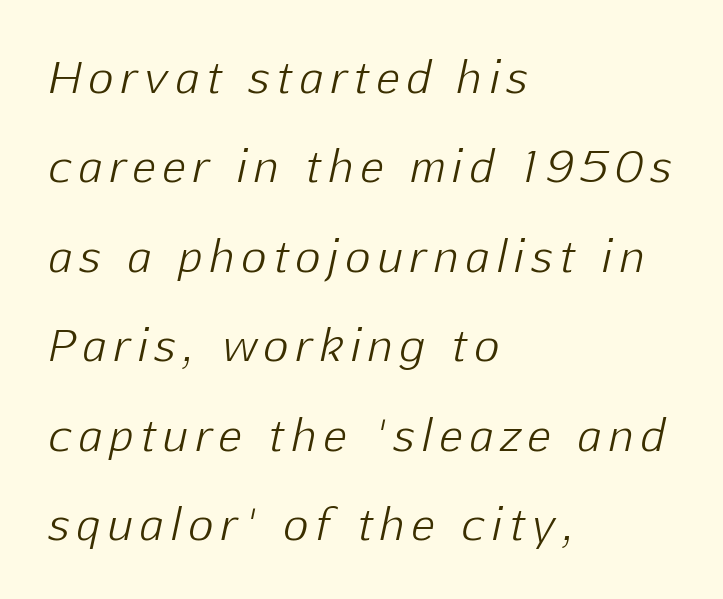
The image shows 43 px light type, italic (leaning right); set left-aligned, loose line spacing (2.08x), not underlined; low stroke contrast and a medium x-height.
